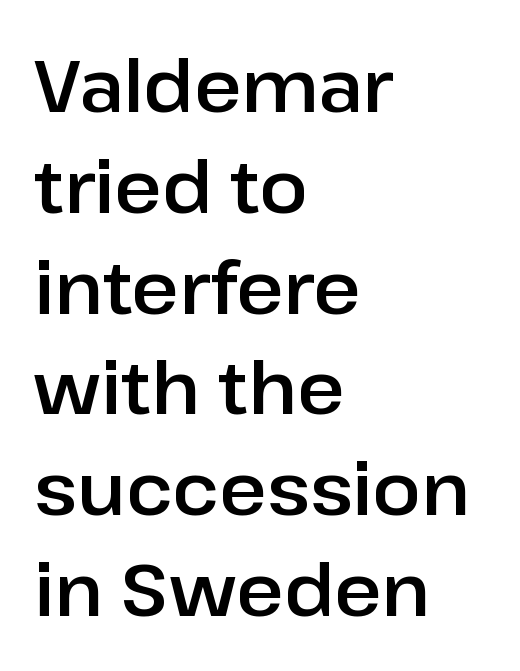
The baseline area is clear. Notice how descenders clear the ascenders below comfortably — that's standard leading. Rendered with straight, roman letterforms. These lines keep a tight, regular rhythm from letter to letter. The text was rendered using a sans face with plain stroke endings. Casual observation: everything's shoved over to the left.
